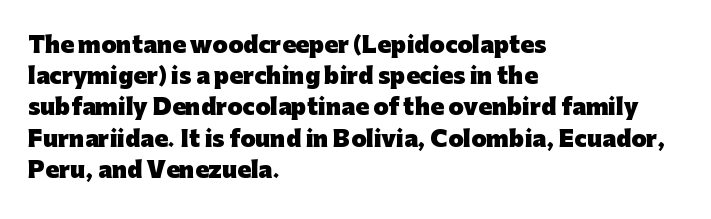
{"italic": "no", "bold": "yes", "underline": "no", "align": "left", "line_spacing": "normal", "line_spacing_ratio": 1.42, "letter_spacing": "normal", "letter_spacing_em": 0.0, "glyph_px": 22}
